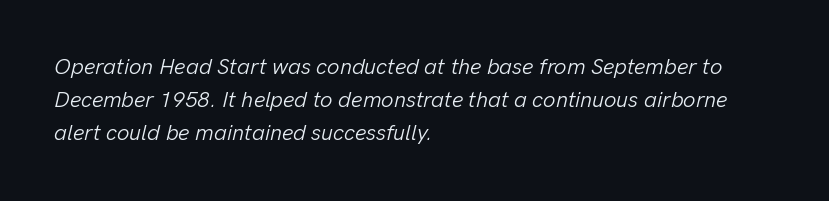
The image shows 22 px text type, italic (leaning right); set left-aligned, normal line spacing (1.5x), normal letter spacing, not underlined.
